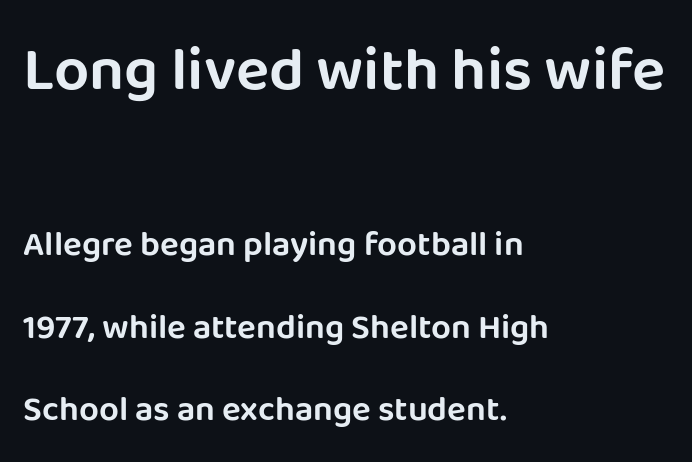
Q: Is the text italic (slanted)? A: No, it is upright.
Q: Is the typeface a serif or a sans-serif typeface? A: Sans-serif.
Q: Is the text underlined? A: No.
Q: How is the paragraph aligned? A: Left-aligned.
Q: Is the spacing between letters normal or unusually wide? A: Normal.
Q: Is the spacing between lines tight, normal or loose? A: Loose.
Q: Which block of text is set in a larger size, the first (top) or the second (bottom)? A: The first (top) one.
Q: Width (condensed, normal, or wide)? A: Normal.
Q: Stroke contrast? A: Low.
Q: x-height? A: Large.
Q: Monospaced? A: No.
